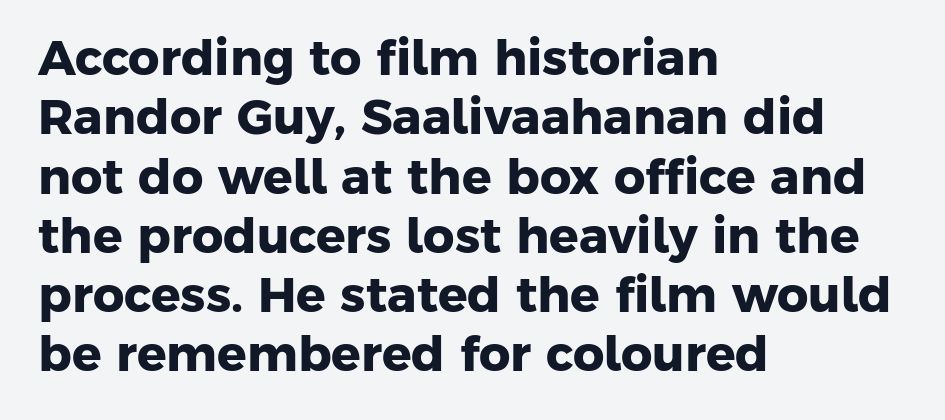
The image shows 49 px heavy sans-serif type; set left-aligned, line spacing 1.21x, normal letter spacing, not underlined; low stroke contrast and a medium x-height.
